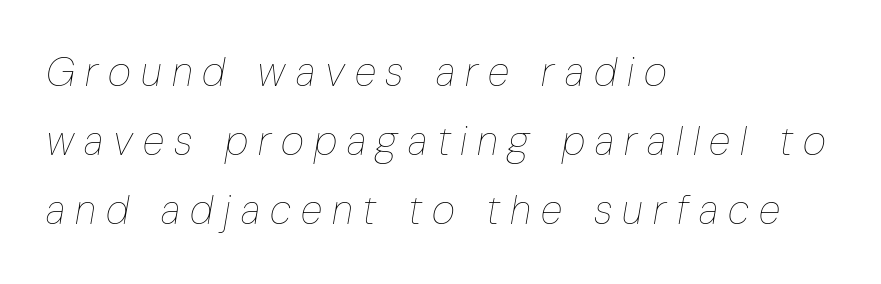
{"italic": "yes", "lean": "right", "slant_degrees": 10, "bold": "no", "weight": "thin", "width": "condensed", "stroke_contrast": "low", "x_height": "medium", "monospaced": "no", "underline": "no", "align": "left", "line_spacing_ratio": 1.73, "letter_spacing": "wide", "letter_spacing_em": 0.25, "glyph_px": 40}
